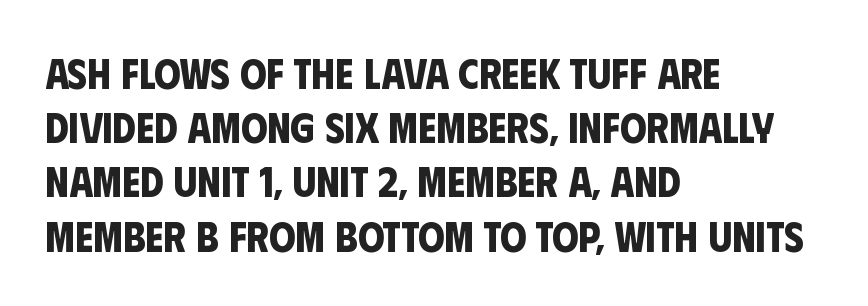
The passage shown has conventional tracking throughout. The passage is arranged the way most books set body copy — flush left. Look at the stroke-to-counter ratio: heavy, a bold. Note: no serifs on the glyphs.
